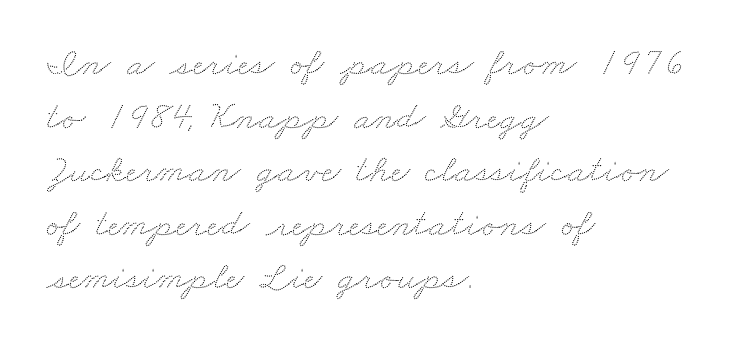
Note the varied advance widths — an 'i' is clearly narrower than an 'm'. The type is set solid horizontally, with unmodified tracking. The gap between lines stays unmarked. Casual observation: everything's shoved over to the left.
